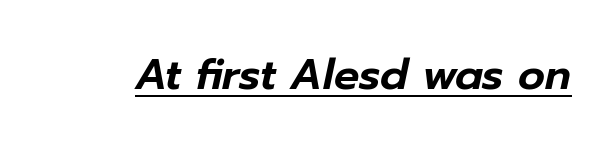
Q: Is the text italic (slanted)? A: Yes, it leans right by about 12 degrees.
Q: Is the text underlined? A: Yes.
Q: Is the spacing between letters normal or unusually wide? A: Normal.
Q: Width (condensed, normal, or wide)? A: Normal.
Q: Stroke contrast? A: Low.
Q: x-height? A: Medium.
Q: Monospaced? A: No.
